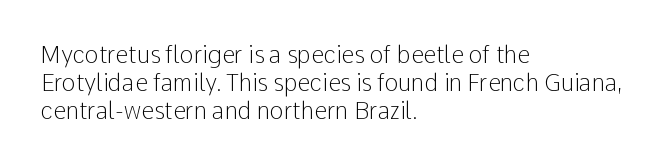
Q: Is the text bold? A: No.
Q: Is the text italic (slanted)? A: No, it is upright.
Q: Is the text underlined? A: No.
Q: How is the paragraph aligned? A: Left-aligned.
Q: Is the spacing between letters normal or unusually wide? A: Normal.
